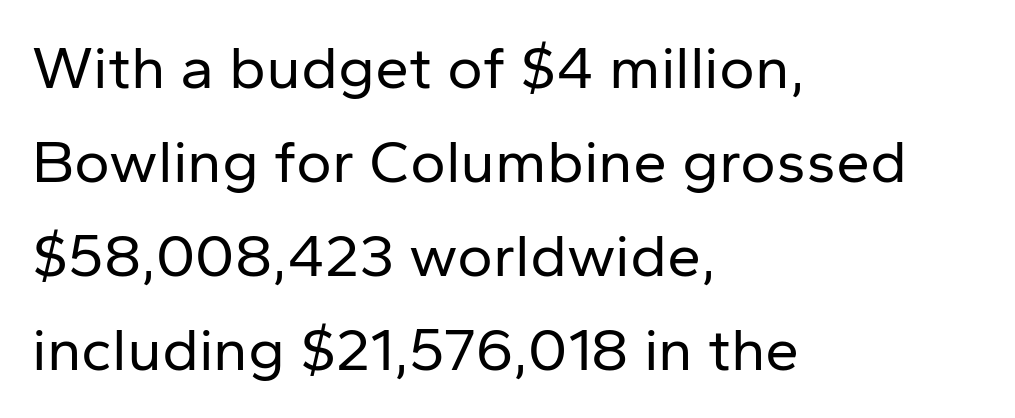
The image shows 61 px regular-weight sans-serif type, upright; set left-aligned, normal line spacing (1.54x), normal letter spacing, not underlined; low stroke contrast and a medium x-height.
